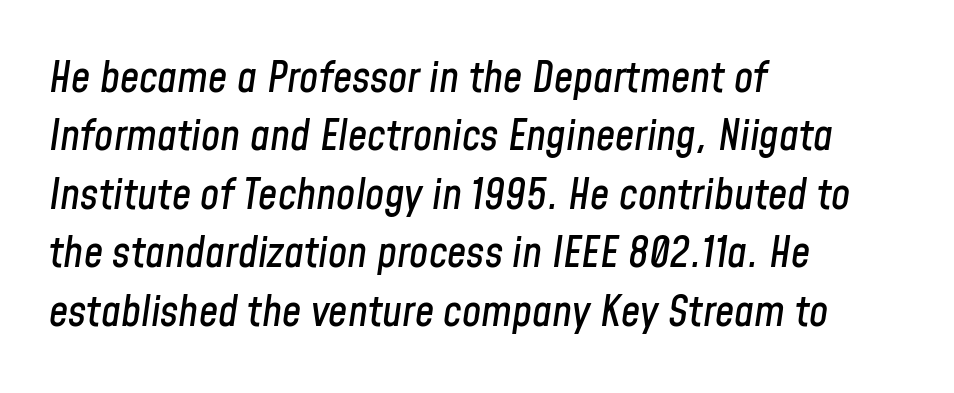
Q: Is the text italic (slanted)? A: Yes, it leans right by about 8 degrees.
Q: Is the text underlined? A: No.
Q: How is the paragraph aligned? A: Left-aligned.
Q: Is the spacing between letters normal or unusually wide? A: Normal.
Q: Is the spacing between lines tight, normal or loose? A: Normal.
Q: Width (condensed, normal, or wide)? A: Condensed.
Q: Stroke contrast? A: Low.
Q: x-height? A: Medium.
Q: Monospaced? A: No.
